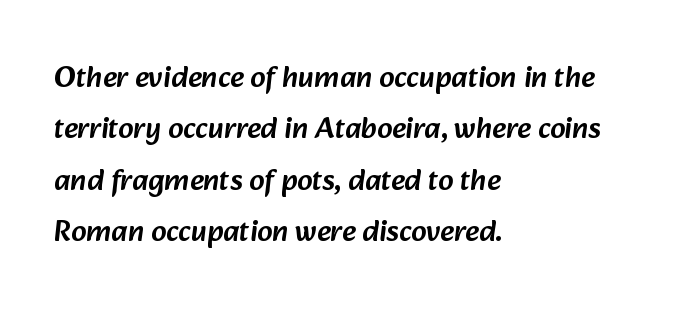
Q: Is the typeface a serif or a sans-serif typeface? A: Sans-serif.
Q: Is the text underlined? A: No.
Q: How is the paragraph aligned? A: Left-aligned.
Q: Is the spacing between letters normal or unusually wide? A: Normal.
Q: Width (condensed, normal, or wide)? A: Normal.
Q: Stroke contrast? A: Low.
Q: x-height? A: Medium.
Q: Monospaced? A: No.
